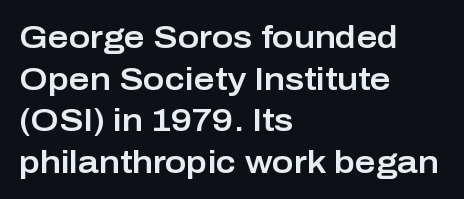
The image shows 32 px sans-serif type, upright; set left-aligned, normal line spacing (1.3x), normal letter spacing, not underlined; low stroke contrast and a medium x-height.
